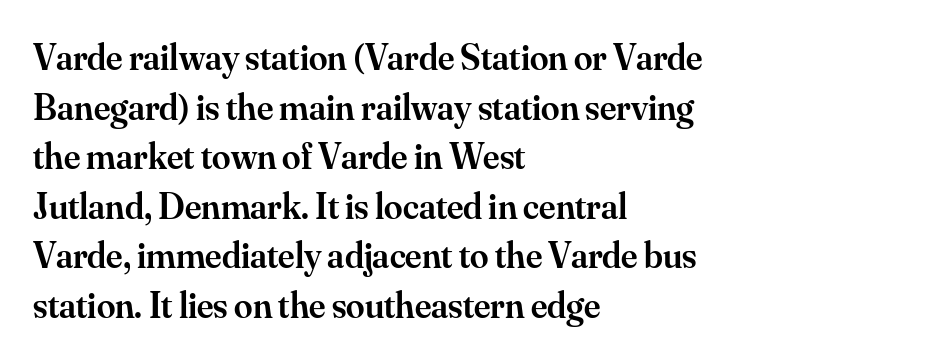
Q: Is the text bold? A: Semi-bold.
Q: Is the text italic (slanted)? A: No, it is upright.
Q: Is the typeface a serif or a sans-serif typeface? A: Serif.
Q: Is the text underlined? A: No.
Q: How is the paragraph aligned? A: Left-aligned.
Q: Is the spacing between letters normal or unusually wide? A: Normal.
Q: Is the spacing between lines tight, normal or loose? A: Normal.
Q: Width (condensed, normal, or wide)? A: Normal.
Q: Stroke contrast? A: Medium.
Q: x-height? A: Small.
Q: Monospaced? A: No.
